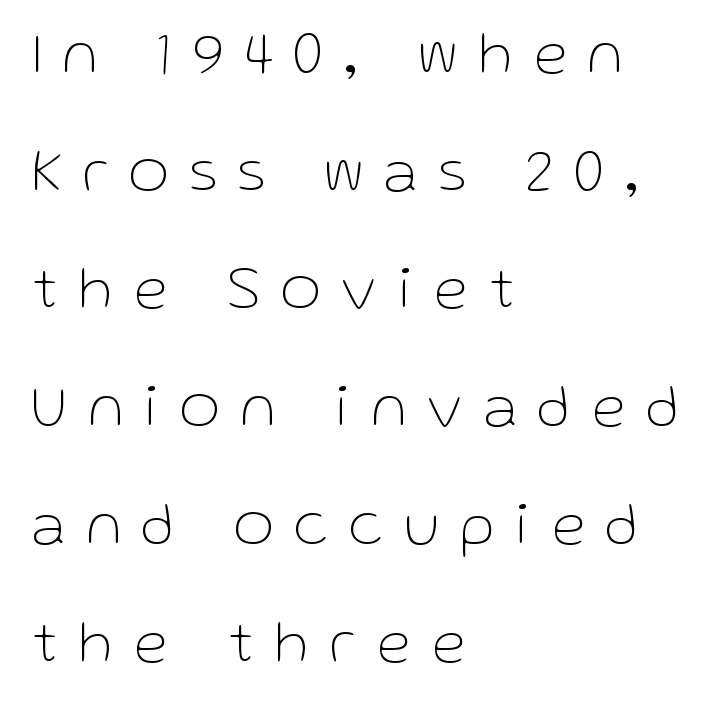
{"serif": "no", "italic": "no", "bold": "no", "weight": "thin", "width": "normal", "stroke_contrast": "low", "x_height": "medium", "monospaced": "no", "underline": "no", "align": "left", "line_spacing": "loose", "line_spacing_ratio": 1.93, "letter_spacing": "wide", "letter_spacing_em": 0.36, "glyph_px": 61}
